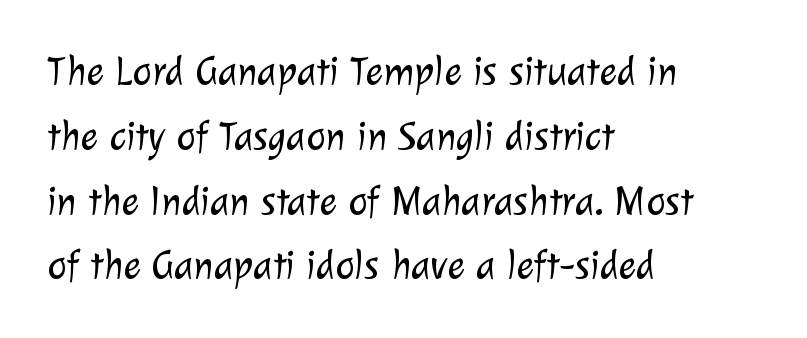
The weight tops out at a normal text grade. Glance below the letters and you will spot only blank space. Varying glyph widths throughout — classic text-font behaviour. Does the leading feel generous? No, just average.
